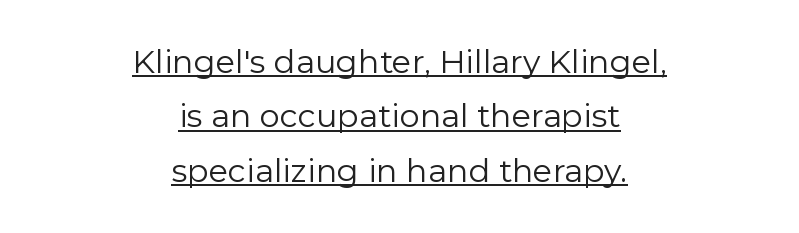
The image shows 32 px regular-weight sans-serif type, upright; set centered, normal line spacing (1.7x), normal letter spacing, underlined; low stroke contrast and a medium x-height.
